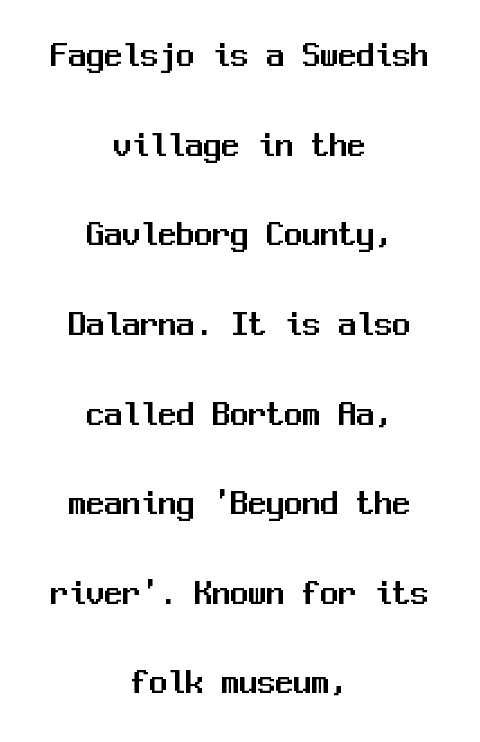
The image shows 36 px sans-serif type, upright, monospaced; set centered, loose line spacing (2.49x), normal letter spacing, not underlined; medium stroke contrast and a medium x-height.
